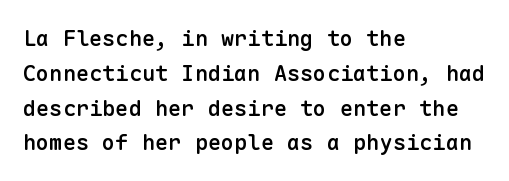
{"italic": "no", "bold": "semi", "underline": "no", "align": "left", "line_spacing": "normal", "line_spacing_ratio": 1.58, "letter_spacing": "normal", "letter_spacing_em": 0.0, "glyph_px": 22}
